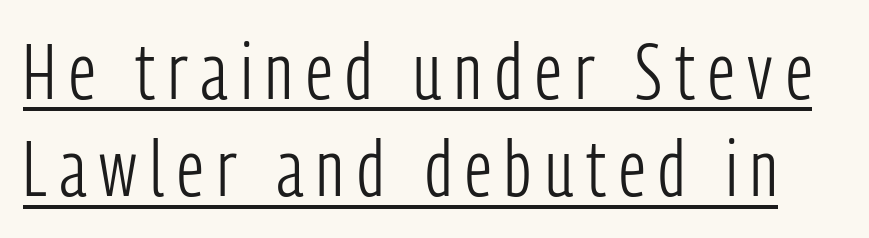
The weight would be labelled regular, book, light, or lighter still. Stroke terminals: plain, sans-serif. Is there any slant? The stems are plumb. You could not count columns in this text — the font is proportionally spaced. The lines sit at an ordinary, default distance from one another. Emphasis is given by a line drawn under the lettering.
